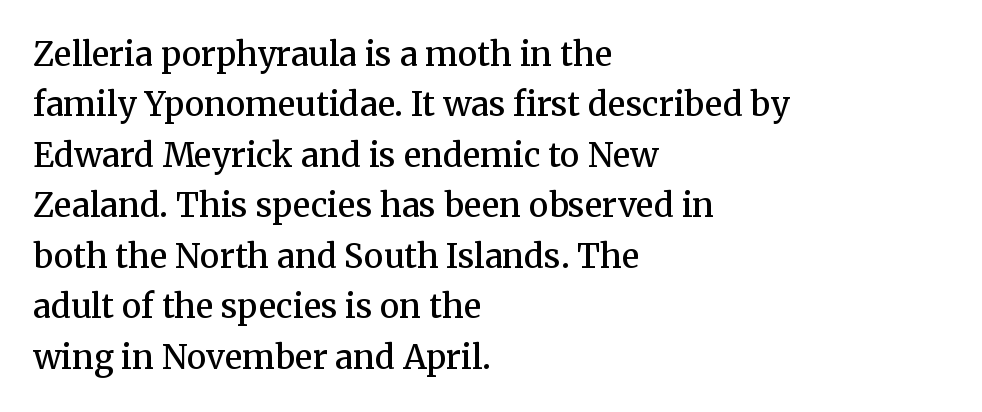
{"serif": "yes", "italic": "no", "bold": "semi", "weight": "semibold", "width": "normal", "stroke_contrast": "medium", "x_height": "medium", "monospaced": "no", "underline": "no", "align": "left", "line_spacing": "normal", "line_spacing_ratio": 1.53, "letter_spacing": "normal", "letter_spacing_em": 0.0, "glyph_px": 33}
